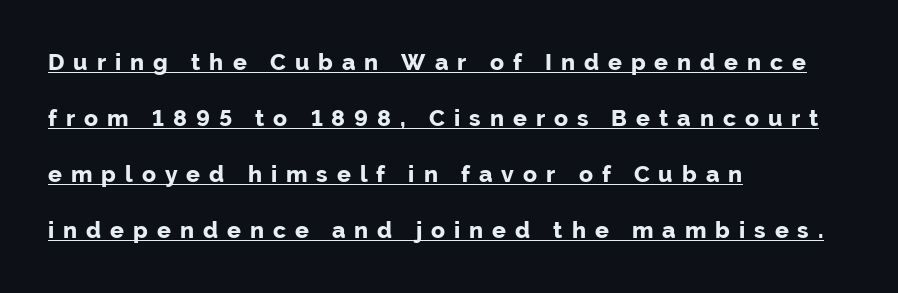
Reading down the block, your eye returns to a fixed left position each line. Honestly, the rows look like they've been pulled way apart. These characters rest on top of a visible drawn line. Pretty heavy lettering here — definitely bold.
